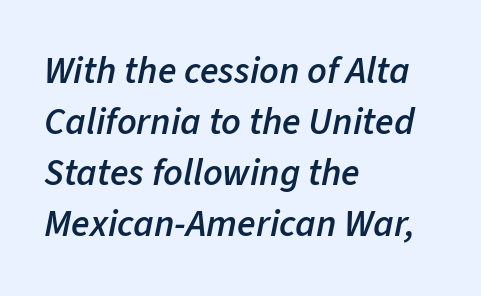
Q: Is the text bold? A: Semi-bold.
Q: Is the text italic (slanted)? A: Yes, it leans right by about 11 degrees.
Q: Is the text underlined? A: No.
Q: How is the paragraph aligned? A: Left-aligned.
Q: Is the spacing between letters normal or unusually wide? A: Normal.
Q: Is the spacing between lines tight, normal or loose? A: Normal.
Q: Width (condensed, normal, or wide)? A: Normal.
Q: Stroke contrast? A: Low.
Q: x-height? A: Medium.
Q: Monospaced? A: No.
